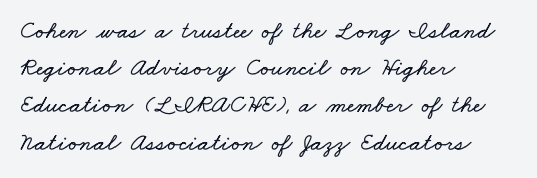
The image shows 25 px text type; set left-aligned, normal line spacing (1.49x), normal letter spacing, not underlined.
